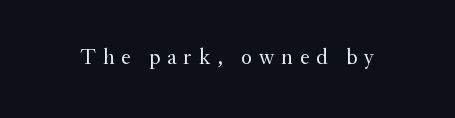
{"italic": "no", "bold": "no", "underline": "no", "letter_spacing": "wide", "letter_spacing_em": 0.34, "glyph_px": 21}
